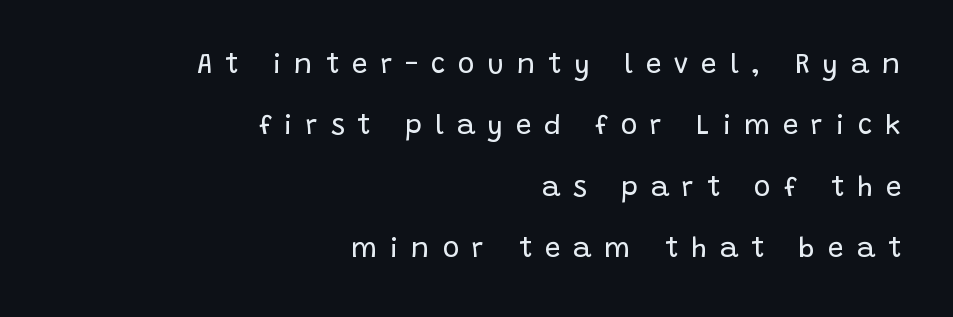
Weight: regular or lighter. Honestly, the rows look like they've been pulled way apart. Which margin do the lines hug? The right one — the left edge is uneven. The axis of the letterforms is exactly vertical. This sample has the flowing, uneven cadence of proportional lettering. The glyphs in this specimen are sans serif.
